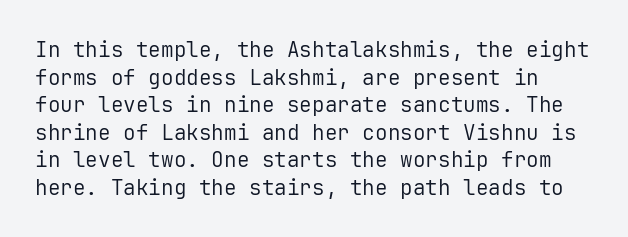
{"italic": "no", "bold": "no", "underline": "no", "line_spacing": "normal", "line_spacing_ratio": 1.31, "letter_spacing": "normal", "letter_spacing_em": 0.0, "glyph_px": 21}
